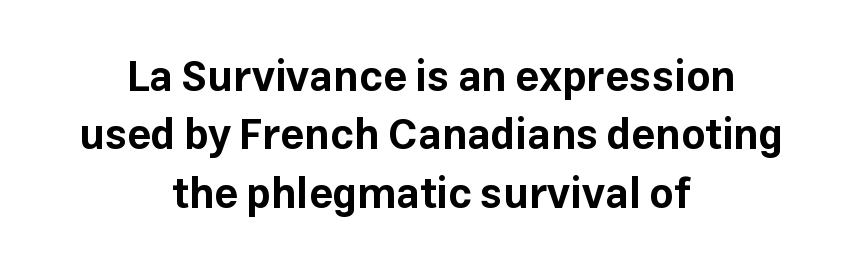
The text block is weighted toward neither margin, spreading evenly from the middle. Character widths vary here, with narrow letters taking less room than wide ones. Heft: maximum for text — a bold. Default kerning and tracking; the words read as compact shapes.
